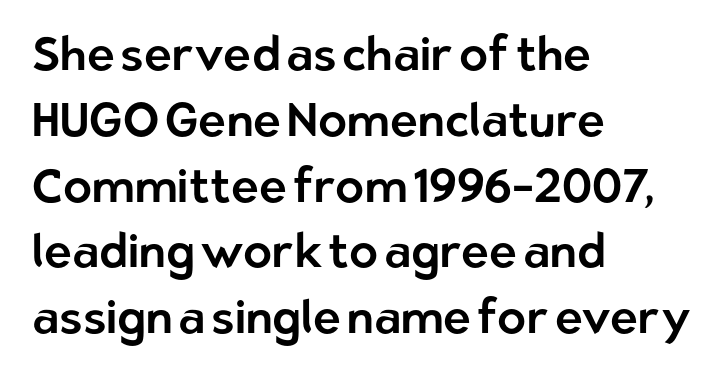
{"serif": "no", "italic": "no", "width": "normal", "stroke_contrast": "low", "x_height": "medium", "monospaced": "no", "underline": "no", "align": "left", "line_spacing": "normal", "line_spacing_ratio": 1.4, "letter_spacing": "normal", "letter_spacing_em": 0.0, "glyph_px": 47}
